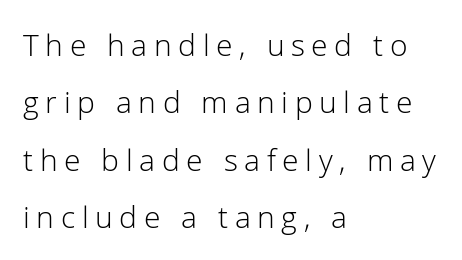
{"serif": "no", "italic": "no", "bold": "no", "weight": "light", "width": "normal", "stroke_contrast": "low", "x_height": "medium", "monospaced": "no", "underline": "no", "align": "left", "line_spacing": "loose", "line_spacing_ratio": 1.91, "letter_spacing": "wide", "letter_spacing_em": 0.22, "glyph_px": 30}
